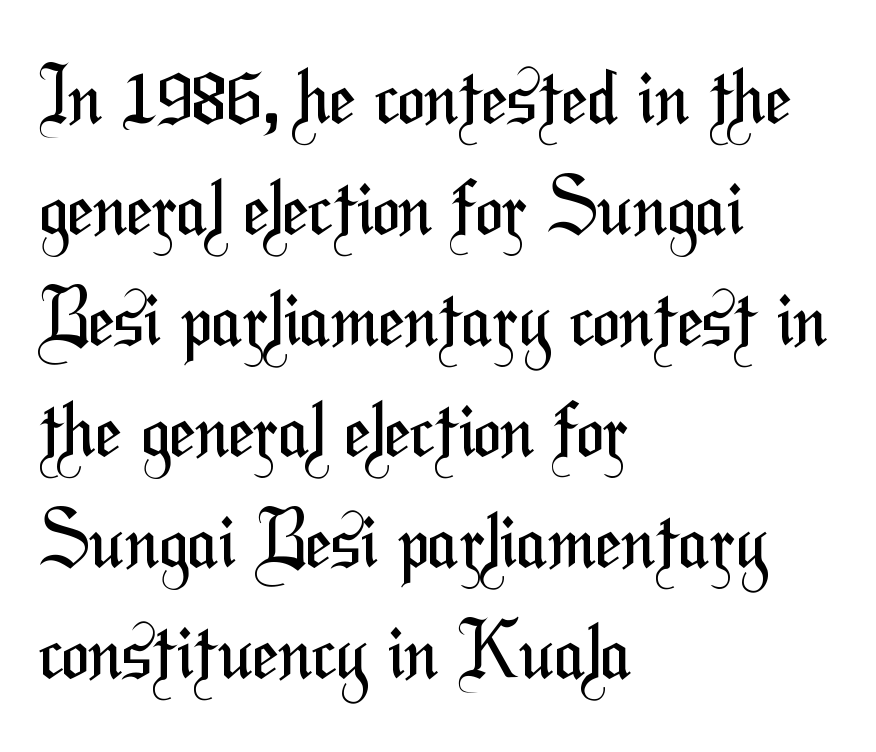
The designer left line spacing at the default. Characters follow at the spacing the type designer built in. Proportional: the letters do not fall into vertical columns. Just letters on the line, the space beneath them empty.
